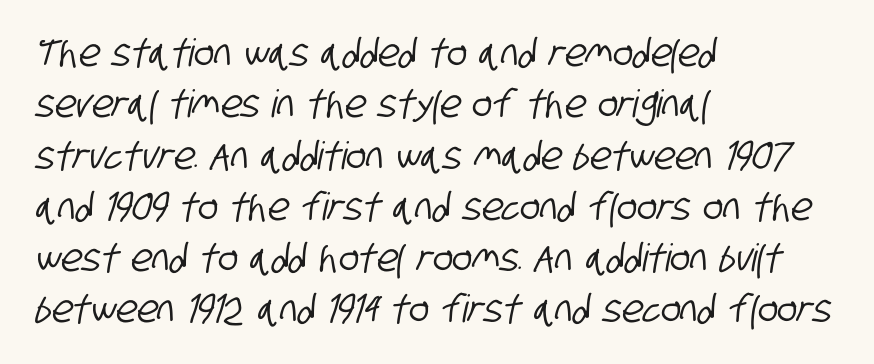
The image shows 38 px condensed sans-serif type; set left-aligned, normal line spacing (1.35x), normal letter spacing, not underlined; low stroke contrast and a large x-height.
